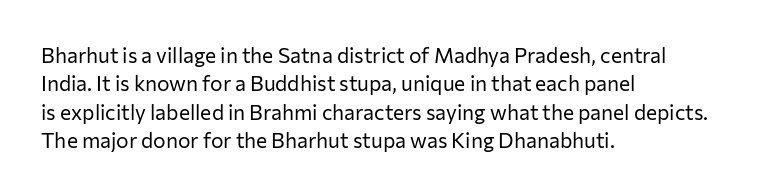
Evenly set lines give the paragraph a standard silhouette. Students, note that the glyphs here touch the page at normal intervals. In terms of posture, this sample is upright. Typeset ragged right — the left edge is the straight one.
